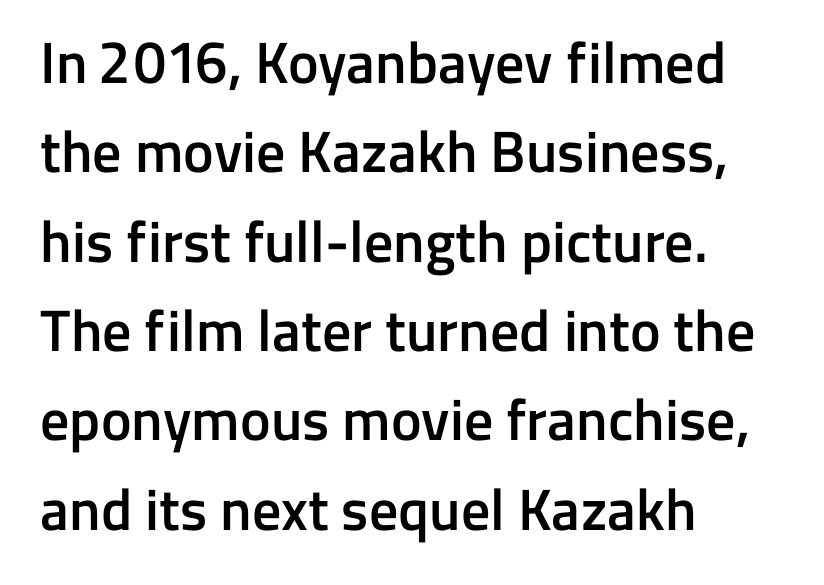
Q: Is the text bold? A: Semi-bold.
Q: Is the text italic (slanted)? A: No, it is upright.
Q: Is the typeface a serif or a sans-serif typeface? A: Sans-serif.
Q: Is the text underlined? A: No.
Q: How is the paragraph aligned? A: Left-aligned.
Q: Is the spacing between letters normal or unusually wide? A: Normal.
Q: Is the spacing between lines tight, normal or loose? A: Normal.
Q: Width (condensed, normal, or wide)? A: Normal.
Q: Stroke contrast? A: Low.
Q: x-height? A: Medium.
Q: Monospaced? A: No.
